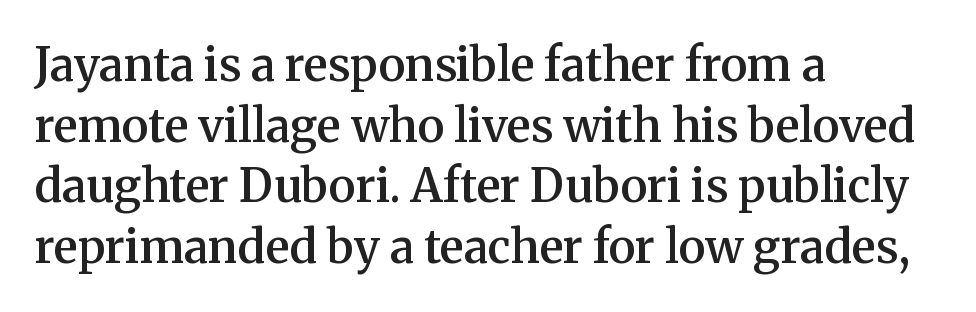
{"serif": "yes", "italic": "no", "bold": "semi", "weight": "semibold", "width": "normal", "stroke_contrast": "medium", "x_height": "medium", "monospaced": "no", "underline": "no", "align": "left", "line_spacing": "normal", "line_spacing_ratio": 1.32, "letter_spacing": "normal", "letter_spacing_em": 0.0, "glyph_px": 46}
